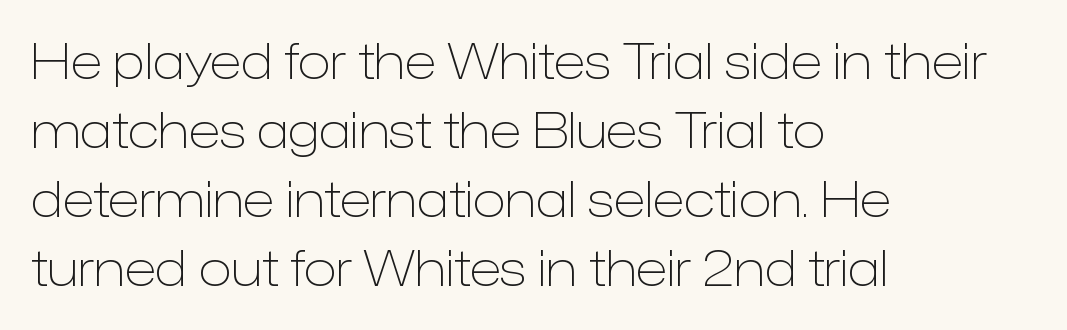
The image shows 49 px light sans-serif type, upright; set left-aligned, normal line spacing (1.41x), normal letter spacing, not underlined; low stroke contrast and a medium x-height.
